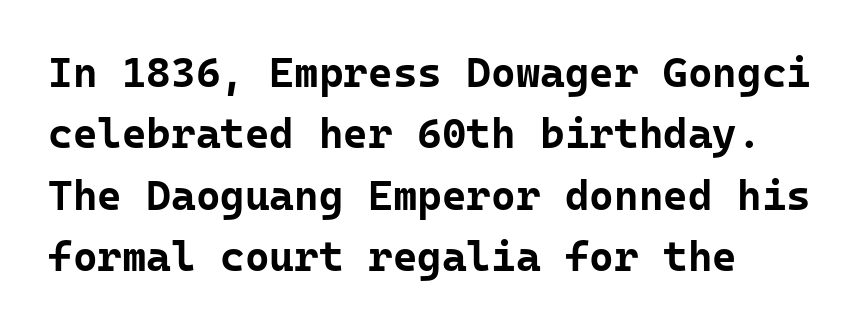
{"serif": "no", "italic": "no", "bold": "yes", "weight": "bold", "width": "normal", "stroke_contrast": "low", "x_height": "medium", "monospaced": "yes", "underline": "no", "line_spacing": "normal", "line_spacing_ratio": 1.46, "letter_spacing": "normal", "letter_spacing_em": 0.0, "glyph_px": 42}
